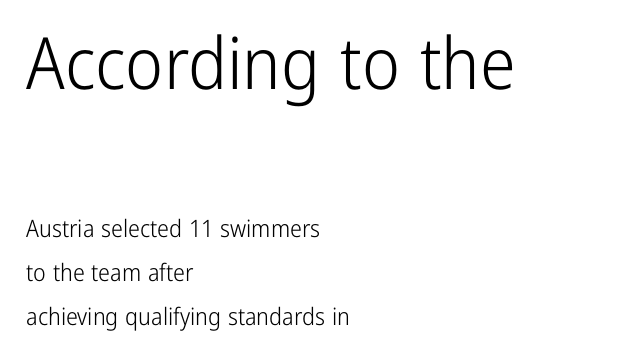
It's the straight-up-and-down kind of type. Words appear dense and cohesive because spacing is normal. Typeset ragged right — the left edge is the straight one. This is not heavy type; no bold has been used. The space directly below the letters is spotless.
